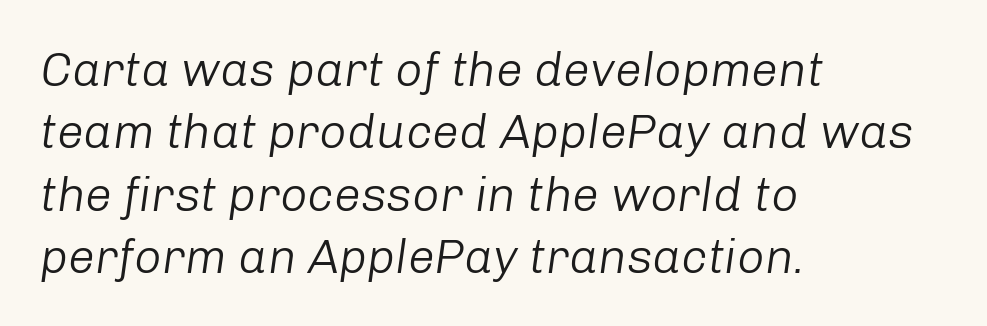
Is the block centered? No — it sits flush against the left margin. You could call the tracking neutral — neither tight nor loose. Varying glyph widths throughout — classic text-font behaviour. Posture: slanted. Horizontal bands of white between lines are of average thickness.
